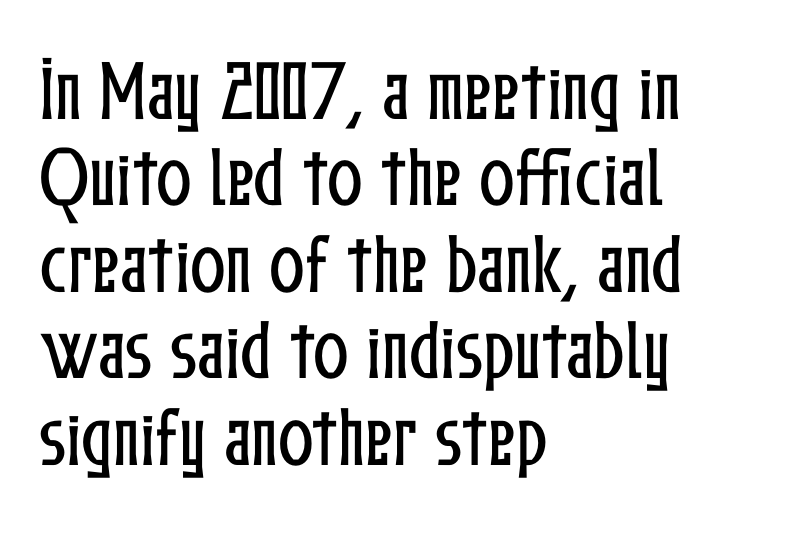
{"italic": "no", "width": "condensed", "stroke_contrast": "low", "x_height": "medium", "monospaced": "no", "underline": "no", "align": "left", "line_spacing": "normal", "line_spacing_ratio": 1.31, "letter_spacing": "normal", "letter_spacing_em": 0.0, "glyph_px": 66}
